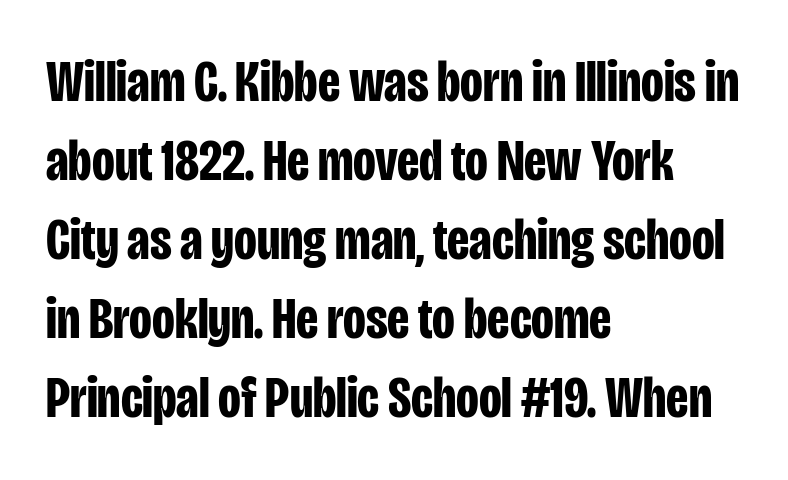
Q: Is the text bold? A: Yes.
Q: Is the text italic (slanted)? A: No, it is upright.
Q: Is the typeface a serif or a sans-serif typeface? A: Sans-serif.
Q: Is the text underlined? A: No.
Q: How is the paragraph aligned? A: Left-aligned.
Q: Is the spacing between letters normal or unusually wide? A: Normal.
Q: Is the spacing between lines tight, normal or loose? A: Normal.
Q: Width (condensed, normal, or wide)? A: Condensed.
Q: Stroke contrast? A: Low.
Q: x-height? A: Large.
Q: Monospaced? A: No.
